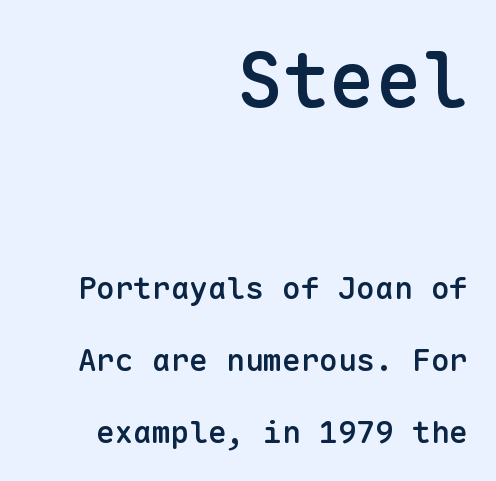
The image shows 77 px semibold sans-serif type, upright, monospaced; set right-aligned, loose line spacing (2.31x), normal letter spacing, not underlined; the first (top) block is 2.48x larger; low stroke contrast and a medium x-height.
